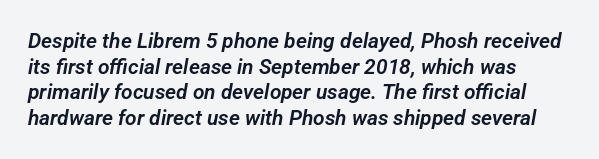
Horizontal alignment here is leftward, the default for most running prose. Words appear dense and cohesive because spacing is normal. Lines of text with bare space underneath.
